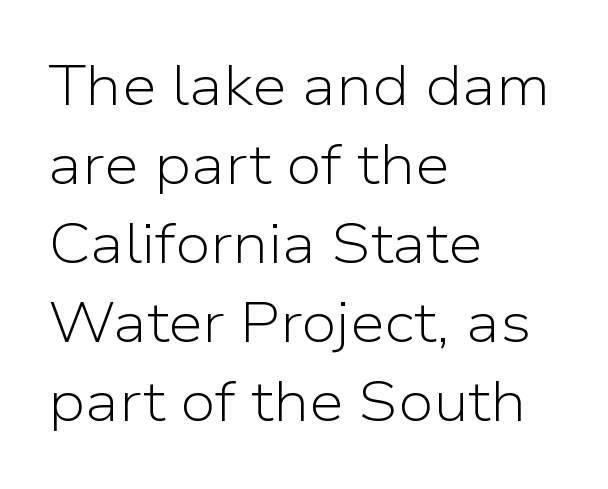
The image shows 56 px light sans-serif type, upright; set left-aligned, normal line spacing (1.41x), normal letter spacing, not underlined; low stroke contrast and a medium x-height.
